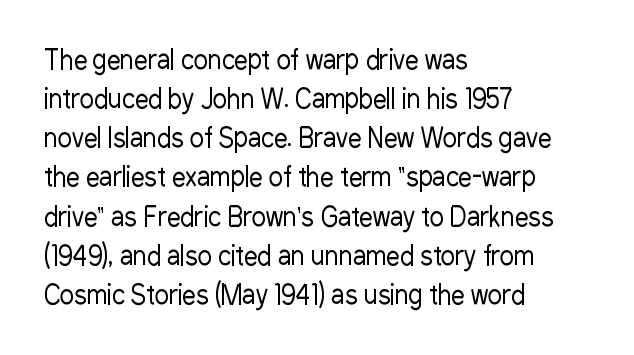
Q: Is the text bold? A: No.
Q: Is the text italic (slanted)? A: No, it is upright.
Q: Is the text underlined? A: No.
Q: How is the paragraph aligned? A: Left-aligned.
Q: Is the spacing between letters normal or unusually wide? A: Normal.
Q: Is the spacing between lines tight, normal or loose? A: Normal.
